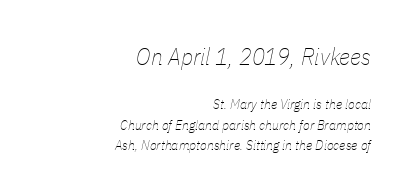
Q: Is the text bold? A: No.
Q: Is the text italic (slanted)? A: Yes, it leans right by about 11 degrees.
Q: Is the text underlined? A: No.
Q: How is the paragraph aligned? A: Right-aligned.
Q: Is the spacing between letters normal or unusually wide? A: Normal.
Q: Is the spacing between lines tight, normal or loose? A: Normal.
Q: Which block of text is set in a larger size, the first (top) or the second (bottom)? A: The first (top) one.
